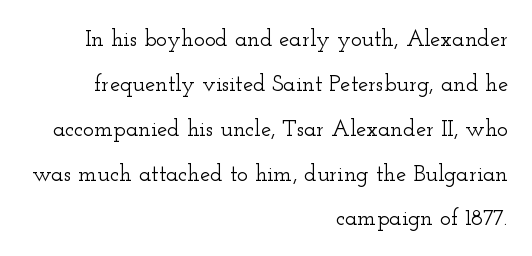
Does the copy run flush right? Yes — the right margin is perfectly even. Notice the wide empty band between every row — that's loose leading. Posture: vertical. Has an underline been added? It has not. How are the letters spaced? Ordinarily, with no added tracking.
